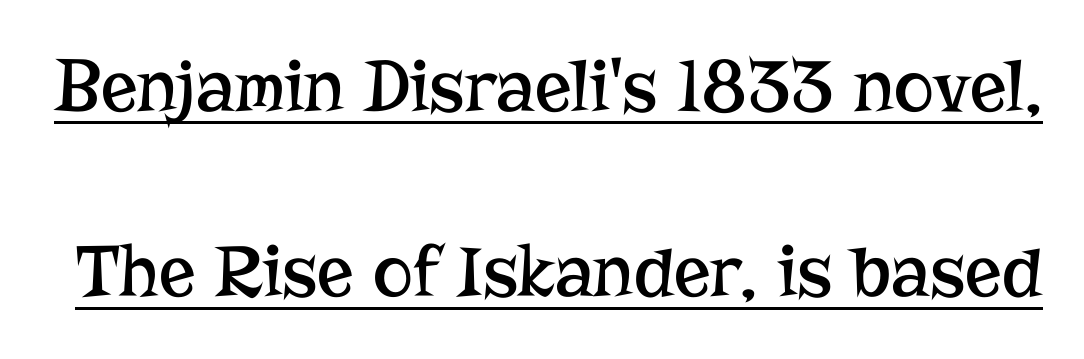
The image shows 76 px regular-weight serif type, upright; set loose line spacing (2.44x), normal letter spacing, underlined; low stroke contrast and a medium x-height.
